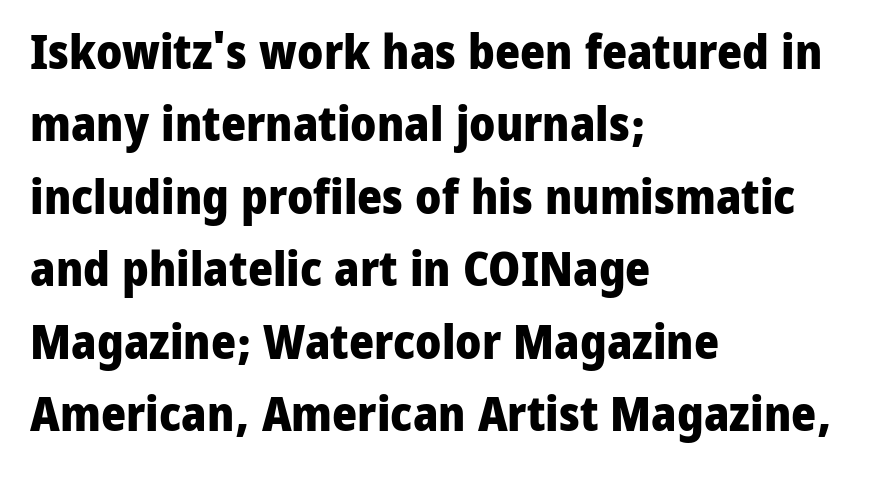
The image shows 48 px heavy sans-serif type, upright; set left-aligned, normal line spacing (1.51x), normal letter spacing, not underlined; low stroke contrast and a medium x-height.
